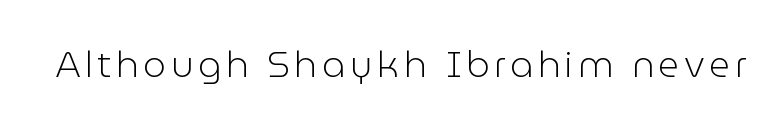
This is roman type, the default non-slanted kind. The passage shown is typeset with a sans-serif family. Nothing heavy about these letters — not bold at all. The passage shown is typed in a proportional face where columns would drift.
